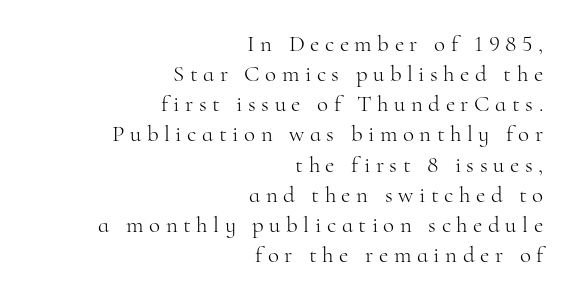
The image shows 23 px text type, upright; set right-aligned, normal line spacing (1.31x), unusually wide letter spacing (+0.24 em), not underlined.
